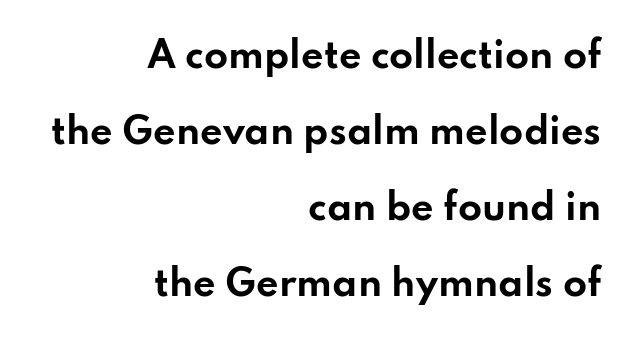
{"serif": "no", "italic": "no", "bold": "yes", "weight": "bold", "width": "wide", "stroke_contrast": "low", "x_height": "small", "monospaced": "no", "underline": "no", "align": "right", "line_spacing": "loose", "line_spacing_ratio": 2.17, "letter_spacing": "normal", "letter_spacing_em": 0.0, "glyph_px": 35}
